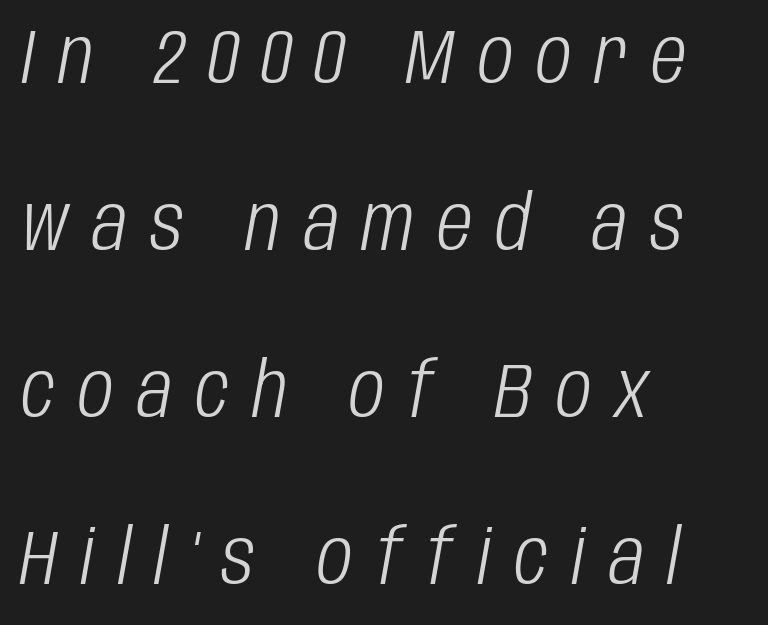
The image shows 77 px light, condensed type, italic (leaning right); set left-aligned, loose line spacing (2.17x), unusually wide letter spacing (+0.3 em), not underlined; low stroke contrast and a large x-height.
